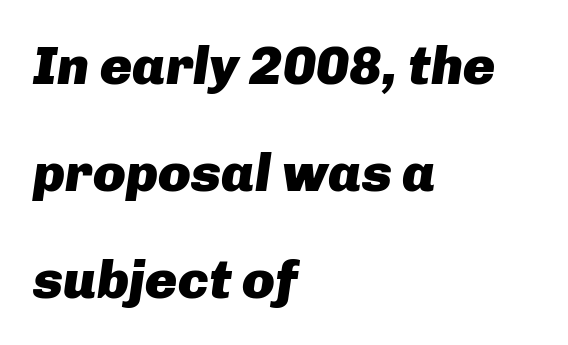
The image shows 54 px heavy type, italic (leaning right); set left-aligned, loose line spacing (1.98x), normal letter spacing, not underlined; low stroke contrast and a medium x-height.
